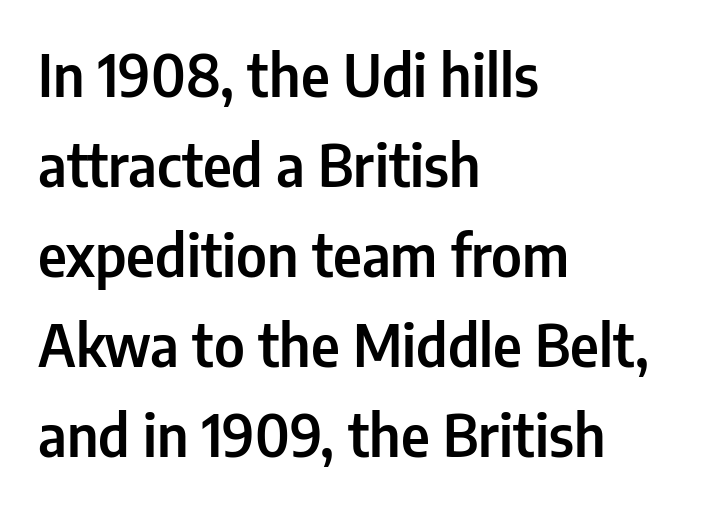
Character widths vary here, with narrow letters taking less room than wide ones. Quick note: interline space is typical. Type style note: lacks serifs. The strip under each line holds only bare page.
